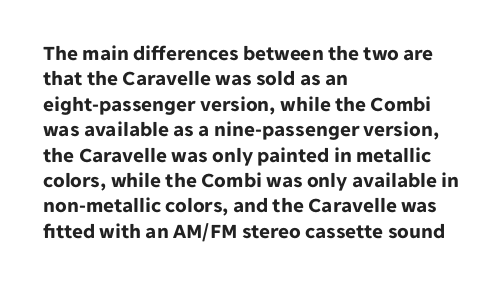
The image shows 21 px bold type, upright; set left-aligned, line spacing 1.21x, normal letter spacing, not underlined.
